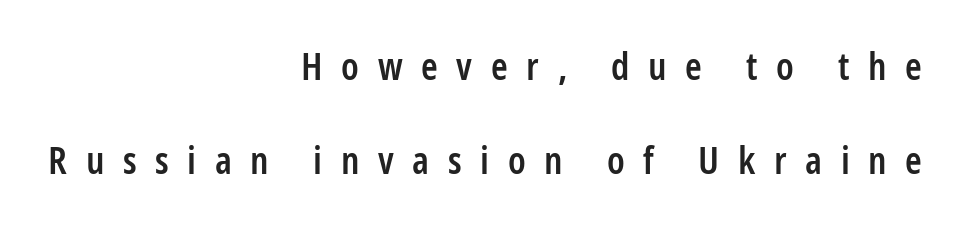
Font category for this specimen: sans-serif. You could not count columns in this text — the font is proportionally spaced. Successive baselines arrive slowly, with a big drop between each. Has an underline been added? It has not.
